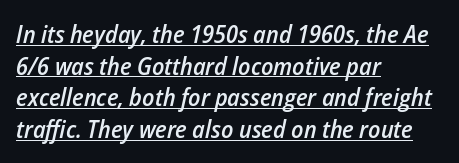
Q: Is the text bold? A: Semi-bold.
Q: Is the text italic (slanted)? A: Yes, it leans right by about 12 degrees.
Q: Is the text underlined? A: Yes.
Q: How is the paragraph aligned? A: Left-aligned.
Q: Is the spacing between letters normal or unusually wide? A: Normal.
Q: Is the spacing between lines tight, normal or loose? A: Normal.
